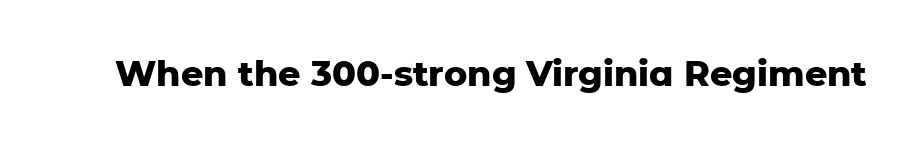
Q: Is the text bold? A: Yes.
Q: Is the text italic (slanted)? A: No, it is upright.
Q: Is the typeface a serif or a sans-serif typeface? A: Sans-serif.
Q: Is the text underlined? A: No.
Q: Is the spacing between letters normal or unusually wide? A: Normal.
Q: Width (condensed, normal, or wide)? A: Normal.
Q: Stroke contrast? A: Low.
Q: x-height? A: Medium.
Q: Monospaced? A: No.
